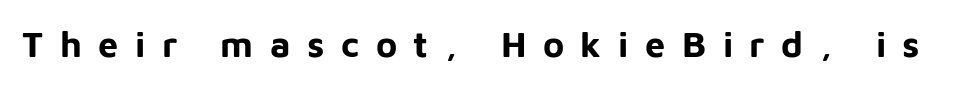
Q: Is the text bold? A: Yes.
Q: Is the text italic (slanted)? A: No, it is upright.
Q: Is the typeface a serif or a sans-serif typeface? A: Sans-serif.
Q: Is the text underlined? A: No.
Q: Is the spacing between letters normal or unusually wide? A: Unusually wide.
Q: Width (condensed, normal, or wide)? A: Normal.
Q: Stroke contrast? A: Low.
Q: x-height? A: Medium.
Q: Monospaced? A: No.
